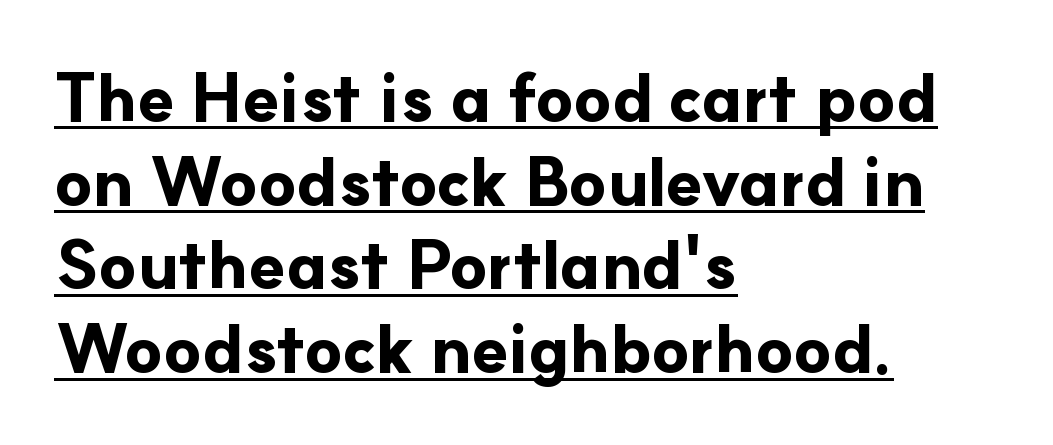
The image shows 67 px bold sans-serif type, upright; set left-aligned, normal line spacing (1.25x), normal letter spacing, underlined; low stroke contrast and a small x-height.
